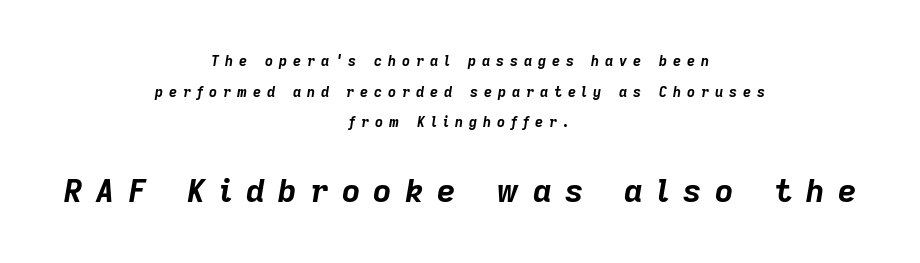
{"italic": "yes", "lean": "right", "slant_degrees": 9, "bold": "yes", "weight": "bold", "width": "normal", "stroke_contrast": "low", "x_height": "medium", "monospaced": "no", "underline": "no", "align": "center", "line_spacing": "loose", "line_spacing_ratio": 2.19, "letter_spacing": "wide", "letter_spacing_em": 0.42, "larger_block": "second", "size_ratio": 2.29, "glyph_px": 32}
